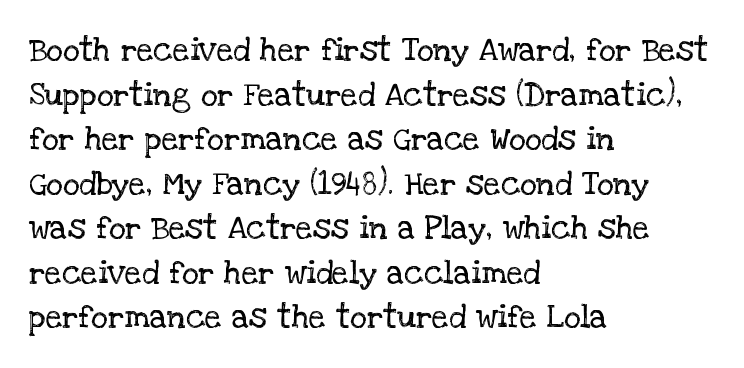
{"serif": "yes", "italic": "no", "bold": "no", "weight": "regular", "width": "normal", "stroke_contrast": "low", "x_height": "large", "monospaced": "no", "underline": "no", "align": "left", "line_spacing": "normal", "line_spacing_ratio": 1.35, "letter_spacing": "normal", "letter_spacing_em": 0.0, "glyph_px": 33}
